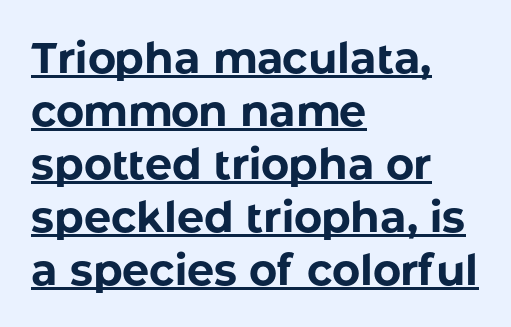
The specimen reads as upright at a glance. Each letter's strokes conclude bluntly, with no projecting serifs. On the weight axis this lands at bold, roughly 700. Every word sits above its own underline. The passage shown is typed in a proportional face where columns would drift. Caption: standard tracking, unaltered.
